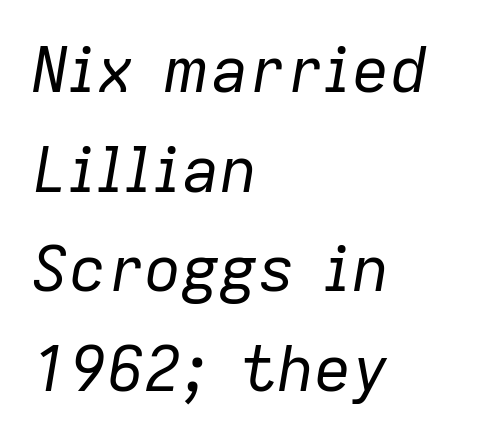
Q: Is the text bold? A: No.
Q: Is the text italic (slanted)? A: Yes, it leans right by about 9 degrees.
Q: Is the text underlined? A: No.
Q: How is the paragraph aligned? A: Left-aligned.
Q: Is the spacing between letters normal or unusually wide? A: Normal.
Q: Is the spacing between lines tight, normal or loose? A: Normal.
Q: Width (condensed, normal, or wide)? A: Normal.
Q: Stroke contrast? A: Low.
Q: x-height? A: Medium.
Q: Monospaced? A: No.
